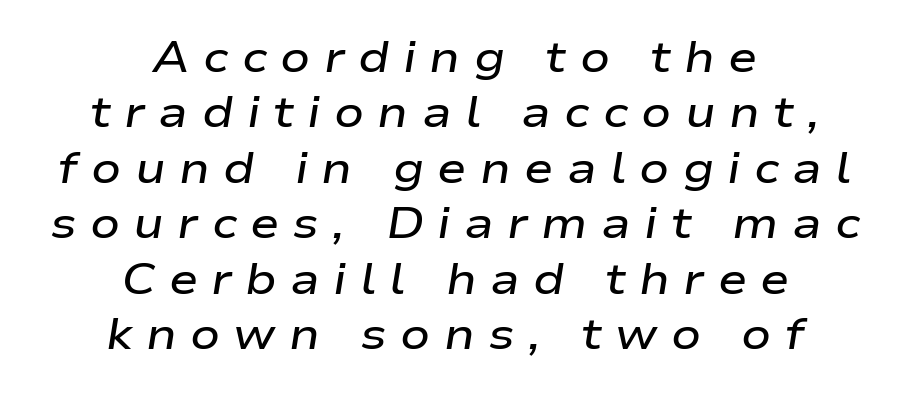
The image shows 44 px semibold, wide type, italic (leaning right); set centered, normal line spacing (1.26x), unusually wide letter spacing (+0.3 em), not underlined; low stroke contrast and a medium x-height.
